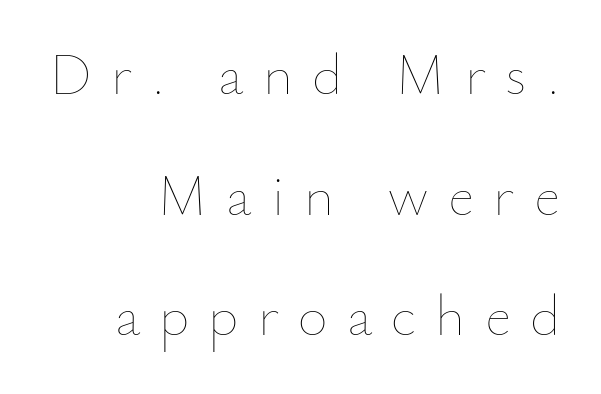
{"italic": "no", "bold": "no", "weight": "thin", "width": "normal", "stroke_contrast": "low", "x_height": "small", "monospaced": "no", "underline": "no", "align": "right", "line_spacing": "loose", "line_spacing_ratio": 2.08, "letter_spacing": "wide", "letter_spacing_em": 0.33, "glyph_px": 58}
